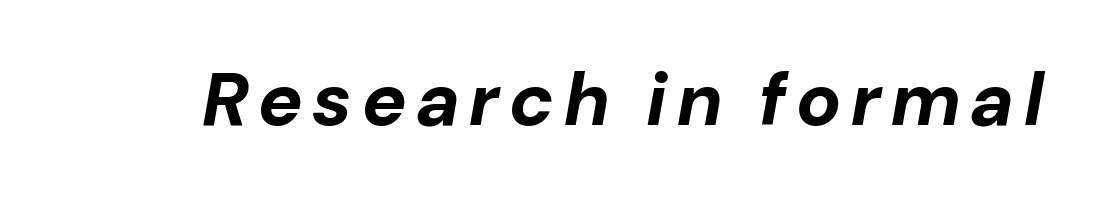
Underlining? Definitely not there. It's the slanting kind of type. The letters are bold, with thick, heavy strokes. Here the designer chose a conventional face with non-uniform glyph widths.
